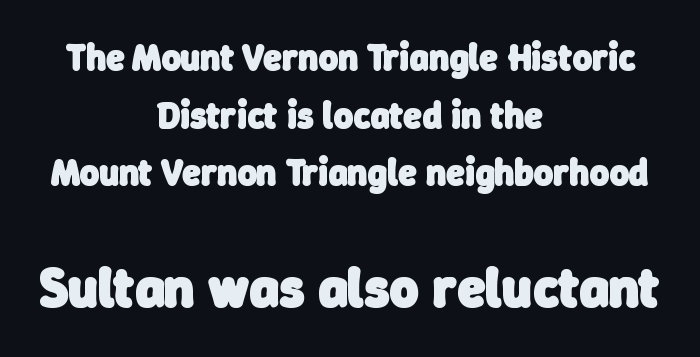
{"serif": "no", "bold": "yes", "weight": "heavy", "width": "normal", "stroke_contrast": "low", "x_height": "medium", "monospaced": "no", "underline": "no", "align": "center", "line_spacing": "normal", "line_spacing_ratio": 1.56, "letter_spacing": "normal", "letter_spacing_em": 0.0, "larger_block": "second", "size_ratio": 1.51, "glyph_px": 56}
